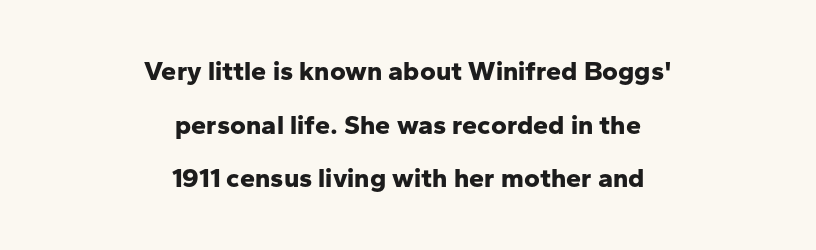
{"italic": "no", "bold": "yes", "underline": "no", "align": "center", "line_spacing": "loose", "line_spacing_ratio": 1.99, "letter_spacing": "normal", "letter_spacing_em": 0.0, "glyph_px": 27}
